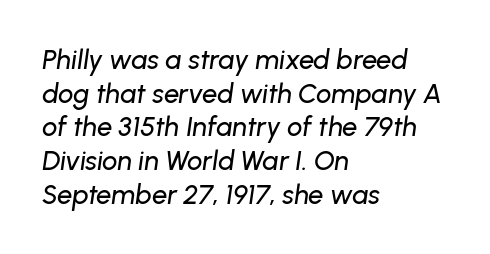
Q: Is the text italic (slanted)? A: Yes, it leans right by about 8 degrees.
Q: Is the text underlined? A: No.
Q: How is the paragraph aligned? A: Left-aligned.
Q: Is the spacing between letters normal or unusually wide? A: Normal.
Q: Is the spacing between lines tight, normal or loose? A: Normal.
